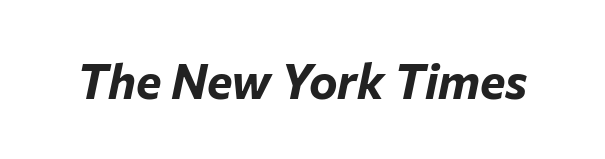
The image shows 48 px bold type, italic (leaning right); set normal letter spacing, not underlined; low stroke contrast and a medium x-height.
